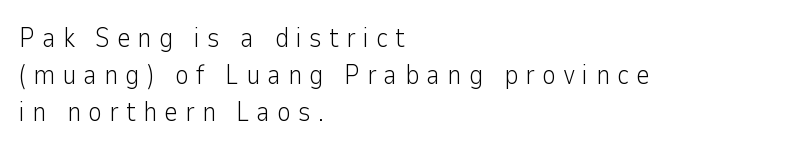
The image shows 27 px text type, upright; set left-aligned, normal line spacing (1.37x), unusually wide letter spacing (+0.26 em), not underlined.
